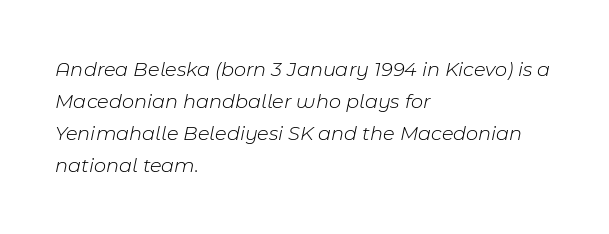
Each word holds together tightly as a unit, with standard inter-letter gaps. The lines sit at an ordinary, default distance from one another. Where is the straight margin? On the left. Stems and bowls with no extra thickness — not bold.
